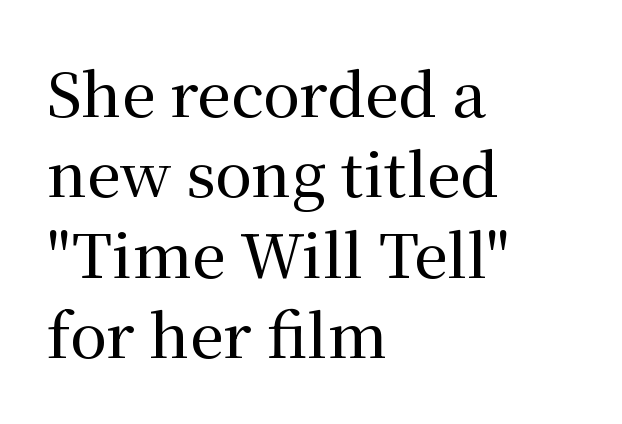
The image shows 60 px serif type, upright; set left-aligned, normal line spacing (1.34x), normal letter spacing, not underlined; medium stroke contrast and a medium x-height.
